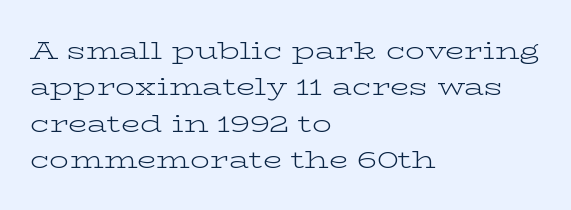
The image shows 25 px text type, upright; set left-aligned, normal line spacing (1.46x), normal letter spacing, not underlined.
